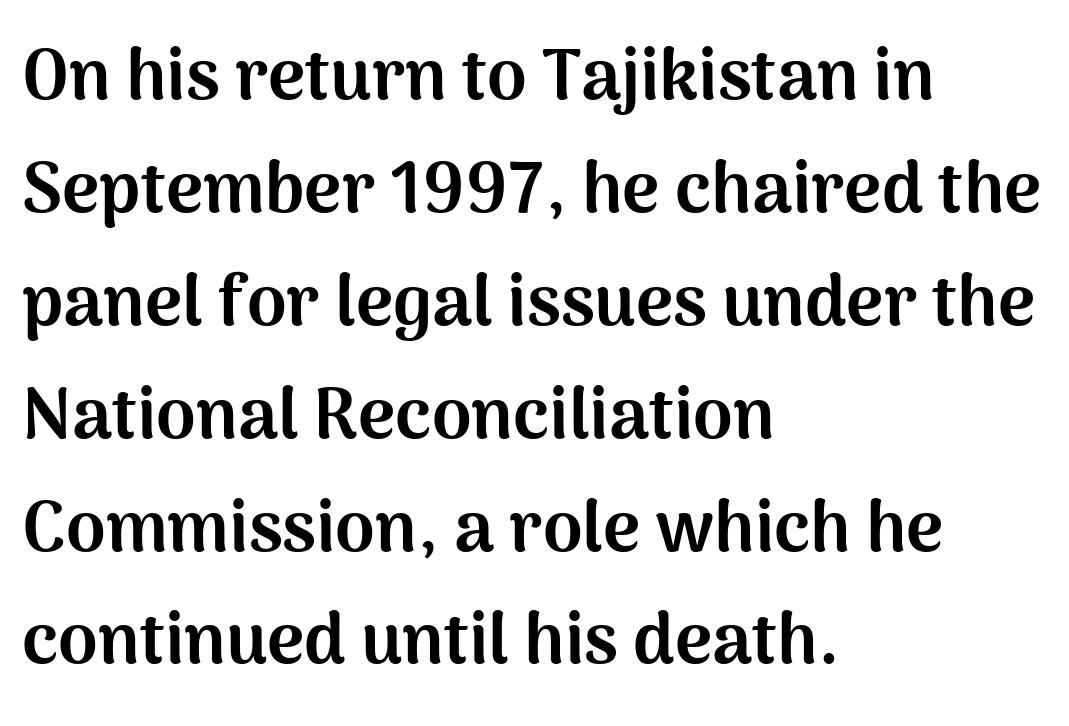
Q: Is the text bold? A: Yes.
Q: Is the text italic (slanted)? A: No, it is upright.
Q: Is the typeface a serif or a sans-serif typeface? A: Sans-serif.
Q: Is the text underlined? A: No.
Q: How is the paragraph aligned? A: Left-aligned.
Q: Is the spacing between letters normal or unusually wide? A: Normal.
Q: Is the spacing between lines tight, normal or loose? A: Normal.
Q: Width (condensed, normal, or wide)? A: Normal.
Q: Stroke contrast? A: Medium.
Q: x-height? A: Medium.
Q: Monospaced? A: No.
